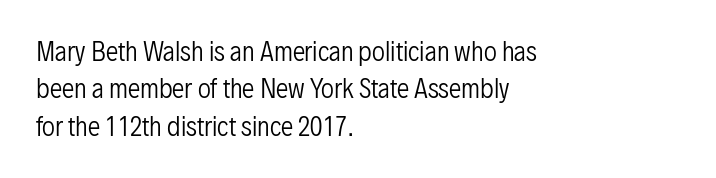
Q: Is the text bold? A: No.
Q: Is the text italic (slanted)? A: No, it is upright.
Q: Is the text underlined? A: No.
Q: How is the paragraph aligned? A: Left-aligned.
Q: Is the spacing between letters normal or unusually wide? A: Normal.
Q: Is the spacing between lines tight, normal or loose? A: Normal.
